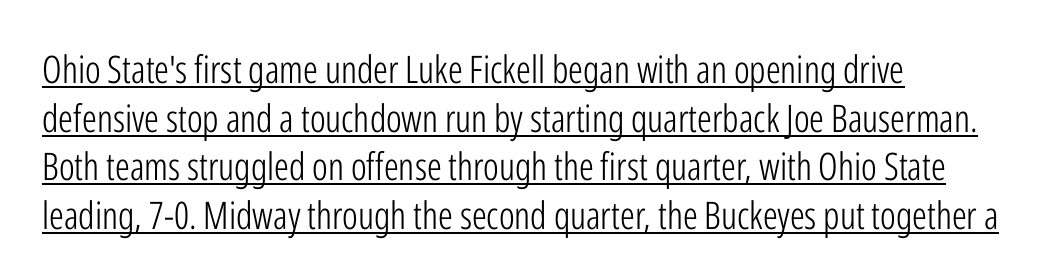
This is underlined copy, the kind a proofreader might mark for attention. The passage is arranged the way most books set body copy — flush left. How would I describe the line gaps? Plain and ordinary. Letterform terminals end flat and unadorned throughout the passage. This sample has the flowing, uneven cadence of proportional lettering.
